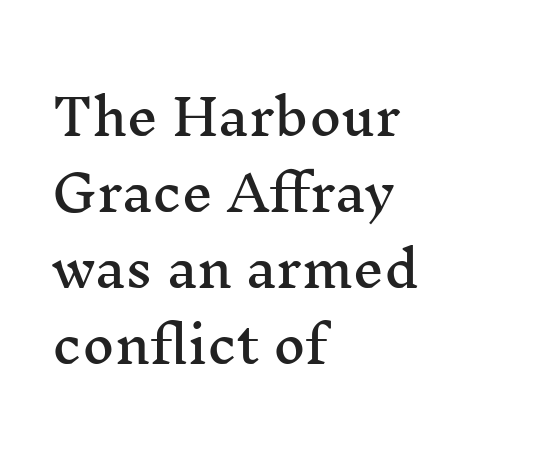
This block has exactly the height ordinary leading produces. The paragraph has a hard left edge and a soft right edge. Check where the strokes stop: tiny serifs finish them off. Spacing between characters is what you'd get straight out of the box. The letters advance in unequal steps, a hallmark of proportional type.
